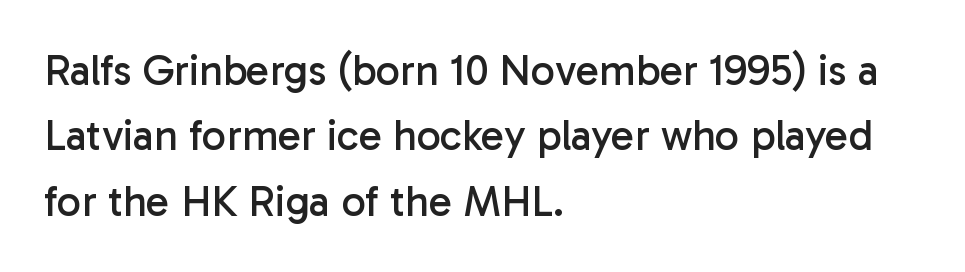
The letters sit at their default tracking, neither squeezed nor spread. A typesetter would label this face a sans. Compared with a centered layout, this one pins lines to the left instead. Is this a fixed-width face? No — the glyphs have proportional, varying widths.
